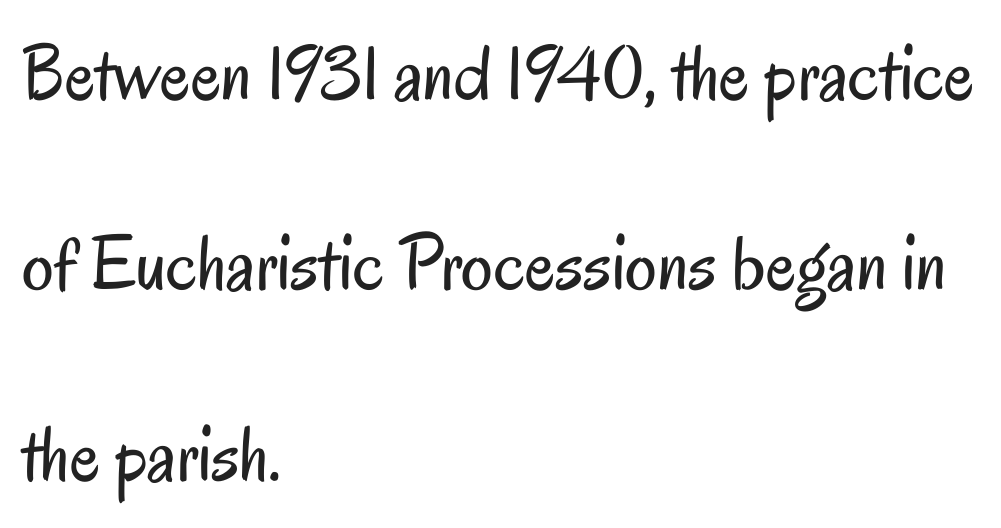
The image shows 79 px regular-weight, condensed sans-serif type, upright; set left-aligned, loose line spacing (2.41x), normal letter spacing, not underlined; low stroke contrast and a small x-height.
